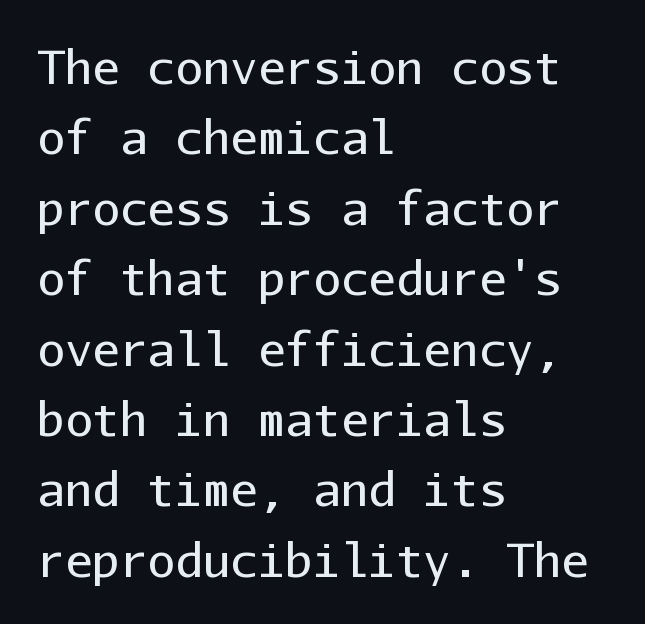
The image shows 46 px regular-weight sans-serif type, upright, monospaced; set left-aligned, normal line spacing (1.53x), normal letter spacing, not underlined; low stroke contrast and a medium x-height.
